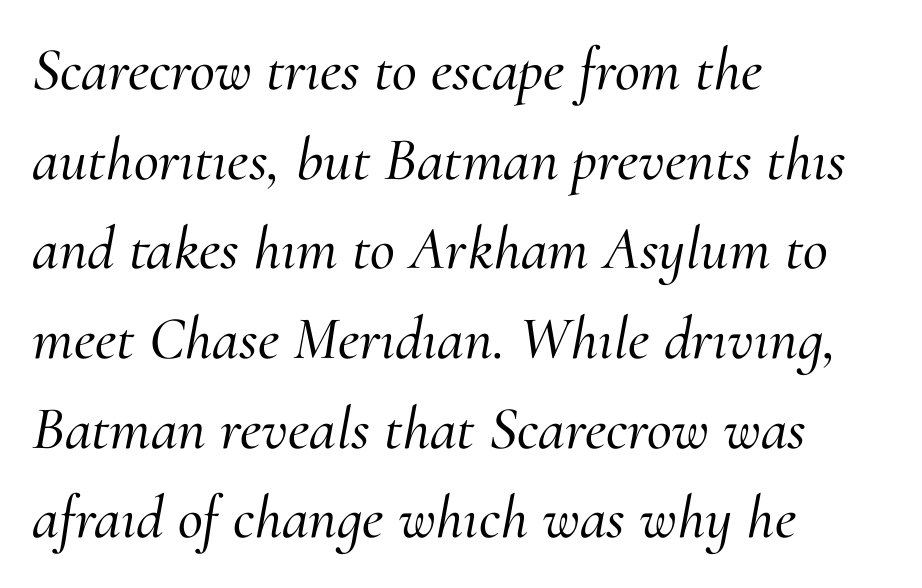
{"serif": "yes", "italic": "yes", "lean": "right", "slant_degrees": 10, "width": "normal", "stroke_contrast": "medium", "x_height": "small", "monospaced": "no", "underline": "no", "align": "left", "line_spacing": "normal", "line_spacing_ratio": 1.47, "letter_spacing": "normal", "letter_spacing_em": 0.0, "glyph_px": 61}
